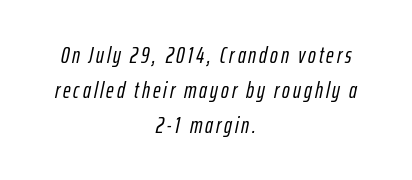
These lines were composed using italics. The rendering positions every line midway between the sides. Successive baselines arrive at the customary interval. A bare baseline throughout the passage.
